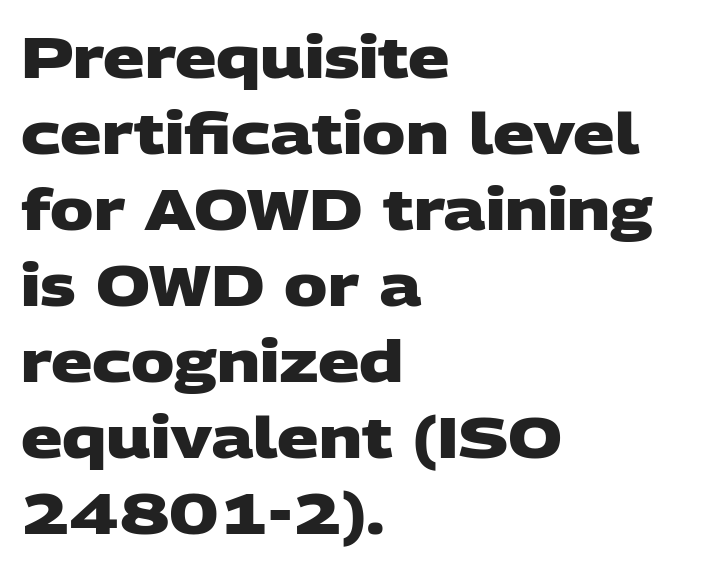
{"serif": "no", "bold": "yes", "weight": "heavy", "width": "wide", "stroke_contrast": "low", "x_height": "large", "monospaced": "no", "underline": "no", "align": "left", "line_spacing": "normal", "line_spacing_ratio": 1.31, "letter_spacing": "normal", "letter_spacing_em": 0.0, "glyph_px": 58}
